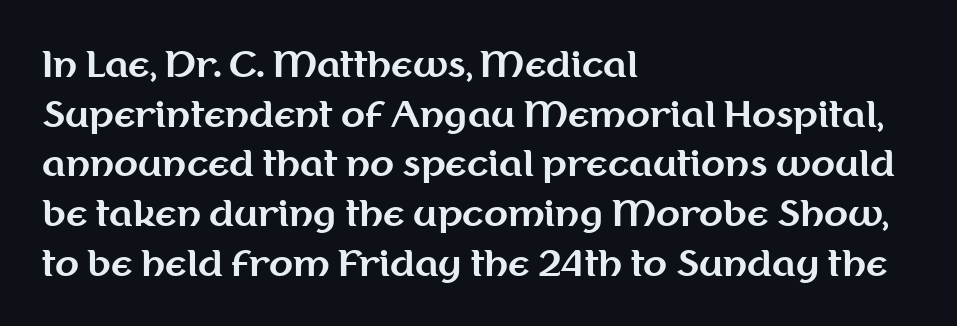
The image shows 35 px bold sans-serif type, upright; set left-aligned, normal line spacing (1.42x), normal letter spacing, not underlined; medium stroke contrast and a medium x-height.
